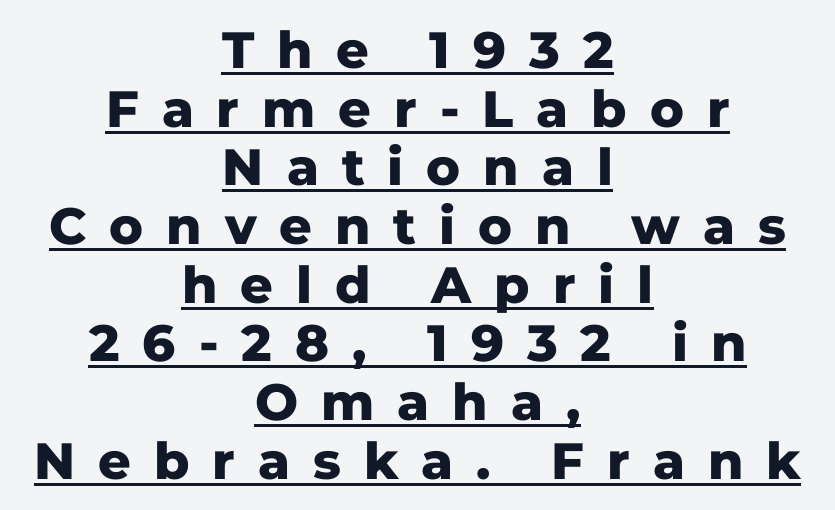
{"serif": "no", "italic": "no", "bold": "yes", "weight": "heavy", "width": "normal", "stroke_contrast": "low", "x_height": "medium", "monospaced": "no", "underline": "yes", "align": "center", "line_spacing": "tight", "line_spacing_ratio": 1.15, "letter_spacing": "wide", "letter_spacing_em": 0.45, "glyph_px": 51}
